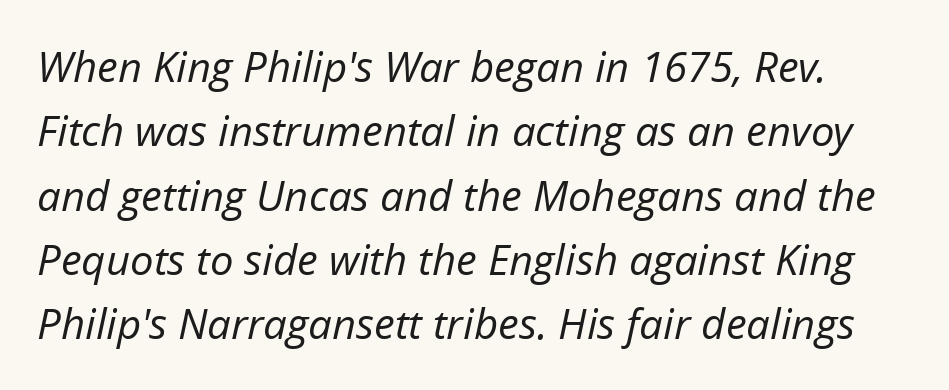
Q: Is the text bold? A: No.
Q: Is the text italic (slanted)? A: Yes, it leans right by about 12 degrees.
Q: Is the text underlined? A: No.
Q: Is the spacing between letters normal or unusually wide? A: Normal.
Q: Is the spacing between lines tight, normal or loose? A: Normal.
Q: Width (condensed, normal, or wide)? A: Normal.
Q: Stroke contrast? A: Low.
Q: x-height? A: Medium.
Q: Monospaced? A: No.
